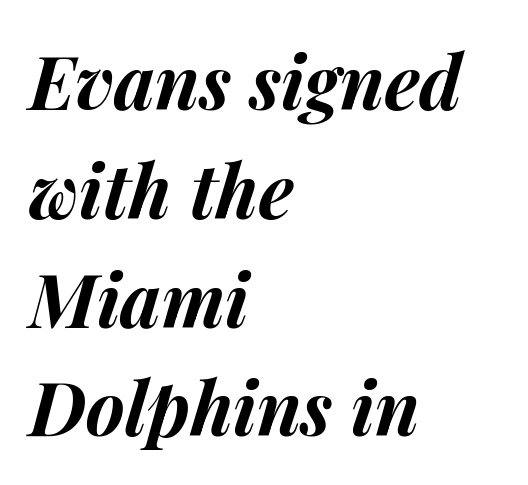
{"italic": "yes", "lean": "right", "slant_degrees": 14, "bold": "yes", "weight": "bold", "width": "normal", "stroke_contrast": "medium", "x_height": "medium", "monospaced": "no", "underline": "no", "align": "left", "line_spacing": "normal", "line_spacing_ratio": 1.47, "letter_spacing": "normal", "letter_spacing_em": 0.0, "glyph_px": 74}
